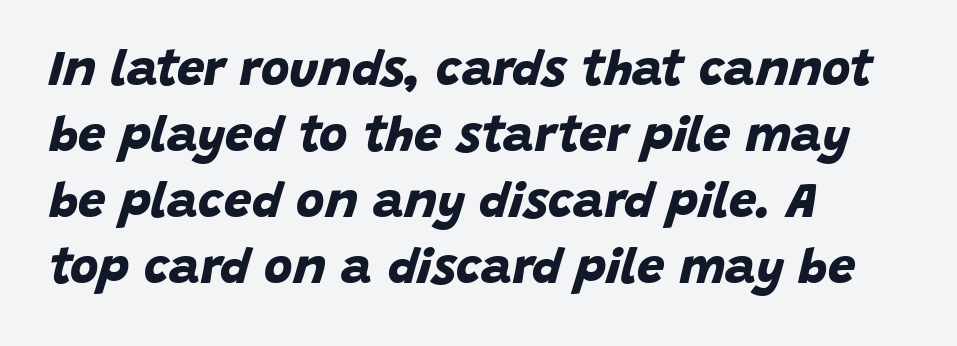
{"serif": "no", "bold": "yes", "weight": "bold", "width": "normal", "stroke_contrast": "low", "x_height": "large", "monospaced": "no", "underline": "no", "align": "left", "line_spacing": "normal", "line_spacing_ratio": 1.35, "letter_spacing": "normal", "letter_spacing_em": 0.0, "glyph_px": 49}
